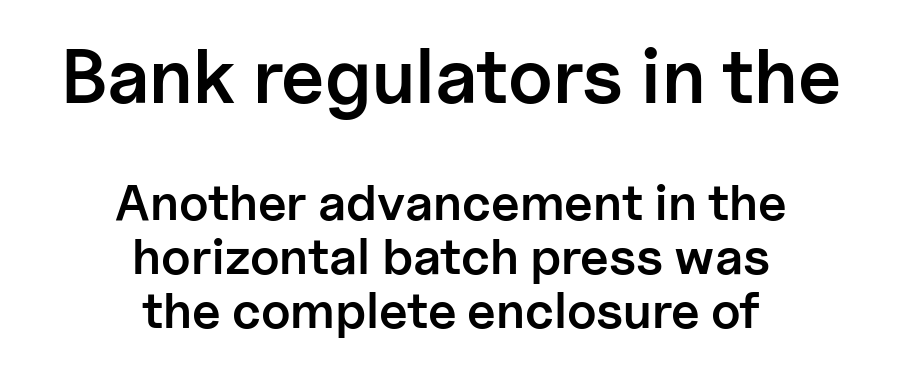
{"serif": "no", "italic": "no", "bold": "semi", "weight": "semibold", "width": "normal", "stroke_contrast": "low", "x_height": "medium", "monospaced": "no", "underline": "no", "align": "center", "line_spacing": "tight", "line_spacing_ratio": 1.05, "letter_spacing": "normal", "letter_spacing_em": 0.0, "larger_block": "first", "size_ratio": 1.51, "glyph_px": 77}
